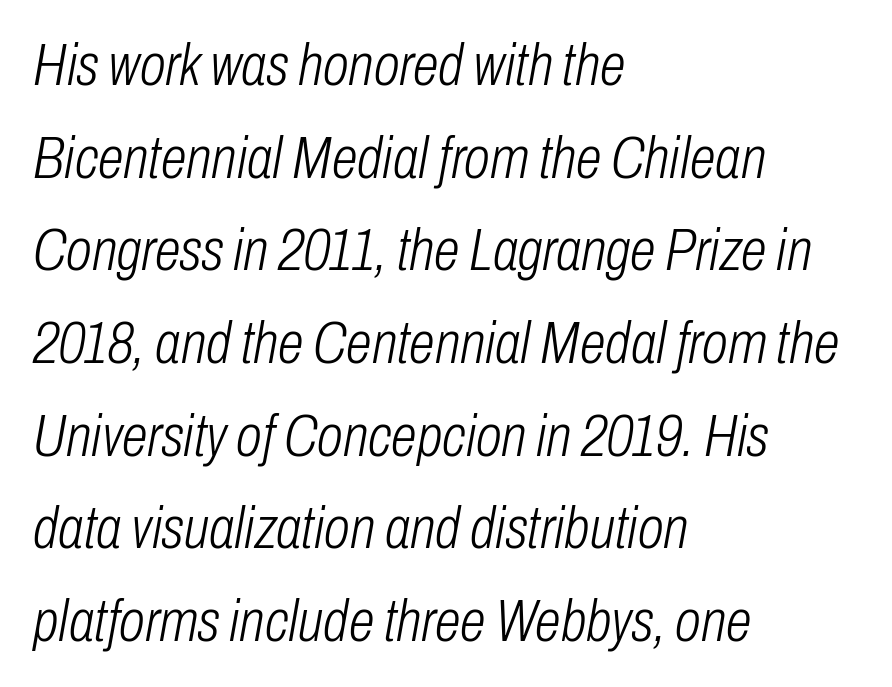
The image shows 59 px light, condensed type, italic (leaning right); set left-aligned, normal line spacing (1.57x), normal letter spacing, not underlined; low stroke contrast and a medium x-height.
